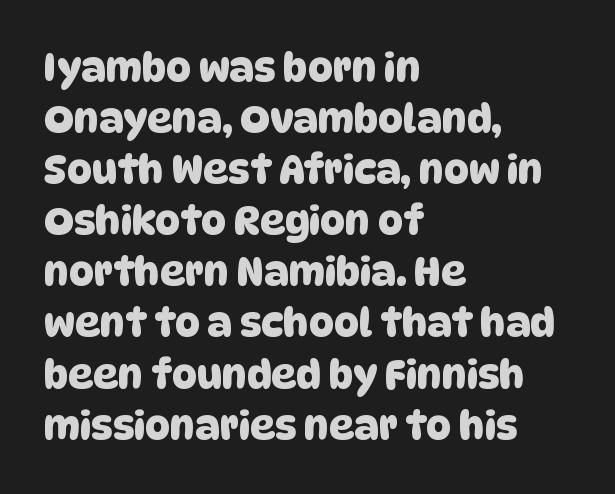
Leading matches the norm, producing a regular column. To sum up the face: it is a sans, with no serifs. Anything drawn beneath the words? Only blank space. Letter spacing: default.
